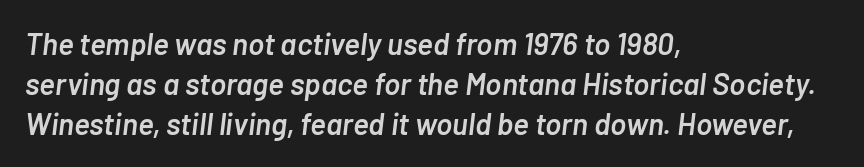
Q: Is the text bold? A: Semi-bold.
Q: Is the text italic (slanted)? A: Yes, it leans right by about 7 degrees.
Q: Is the text underlined? A: No.
Q: How is the paragraph aligned? A: Left-aligned.
Q: Is the spacing between letters normal or unusually wide? A: Normal.
Q: Is the spacing between lines tight, normal or loose? A: Normal.
Q: Width (condensed, normal, or wide)? A: Normal.
Q: Stroke contrast? A: Low.
Q: x-height? A: Medium.
Q: Monospaced? A: No.
